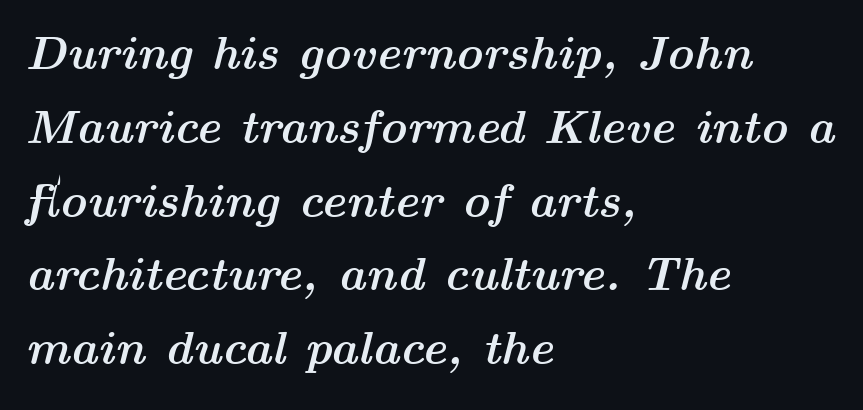
The vertical gap from one line to the next is medium. Each line starts at the same left margin while the right side varies. Set as a true bold cut, around the 700 mark. The words here are not underlined.
